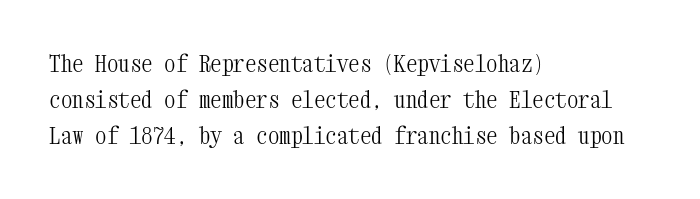
Q: Is the text bold? A: No.
Q: Is the text italic (slanted)? A: No, it is upright.
Q: Is the text underlined? A: No.
Q: How is the paragraph aligned? A: Left-aligned.
Q: Is the spacing between letters normal or unusually wide? A: Normal.
Q: Is the spacing between lines tight, normal or loose? A: Normal.
